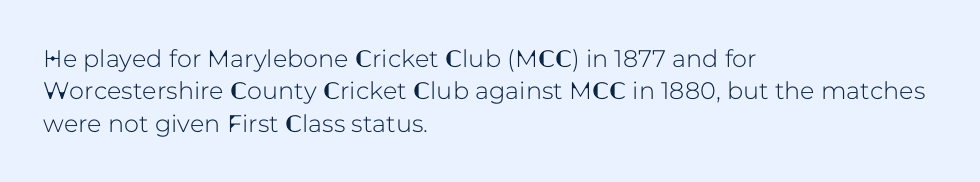
{"italic": "no", "underline": "no", "align": "left", "line_spacing": "normal", "line_spacing_ratio": 1.35, "letter_spacing": "normal", "letter_spacing_em": 0.0, "glyph_px": 24}
